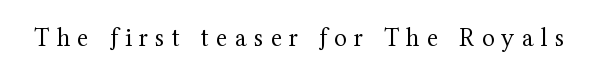
The image shows 26 px text type, upright; set unusually wide letter spacing (+0.28 em), not underlined.
